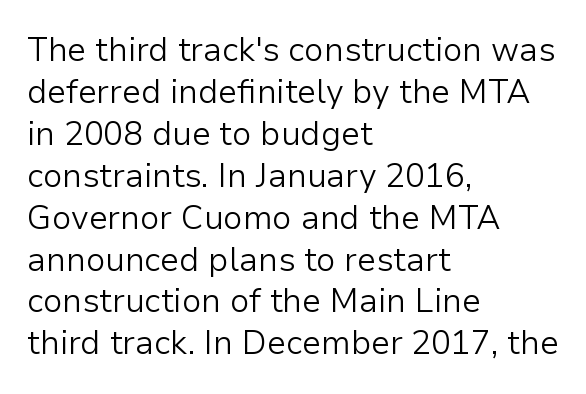
The image shows 33 px light sans-serif type, upright; set left-aligned, normal line spacing (1.27x), normal letter spacing, not underlined; low stroke contrast and a medium x-height.
